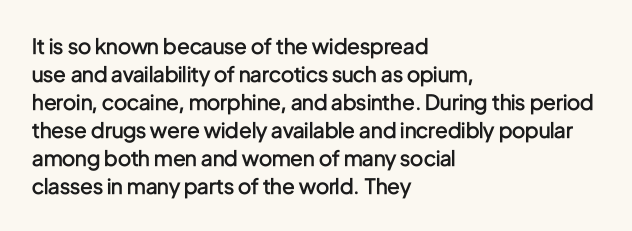
This is moderately heavy type, rendered in semibold. The baseline area is clear. The horizontal fit of the characters is conventional and even. Layout note: lines flush left.
